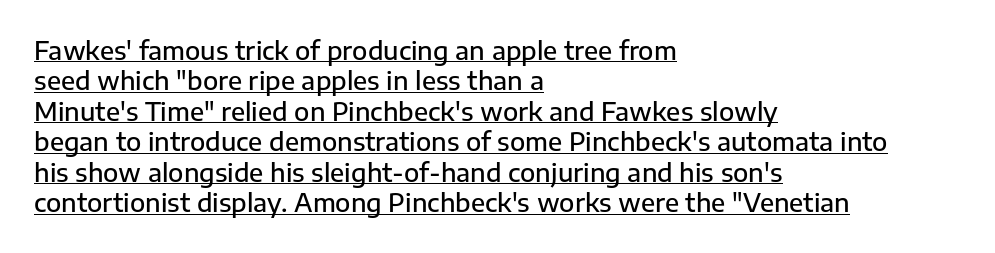
Q: Is the text bold? A: Semi-bold.
Q: Is the text italic (slanted)? A: No, it is upright.
Q: Is the text underlined? A: Yes.
Q: How is the paragraph aligned? A: Left-aligned.
Q: Is the spacing between letters normal or unusually wide? A: Normal.
